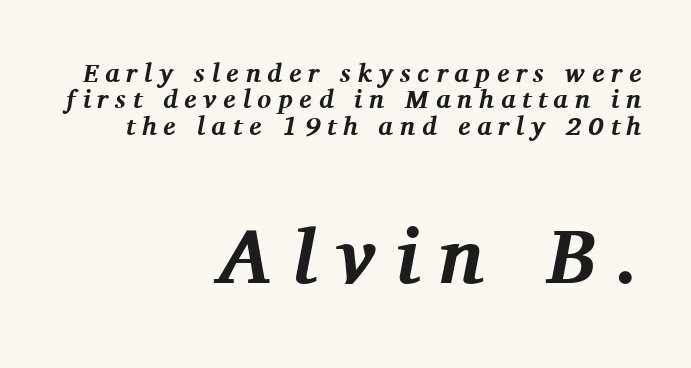
{"serif": "yes", "italic": "yes", "lean": "right", "slant_degrees": 11, "bold": "yes", "weight": "bold", "width": "normal", "stroke_contrast": "medium", "x_height": "medium", "monospaced": "no", "underline": "no", "align": "right", "line_spacing": "tight", "line_spacing_ratio": 1.01, "letter_spacing": "wide", "letter_spacing_em": 0.26, "larger_block": "second", "size_ratio": 2.96, "glyph_px": 77}
